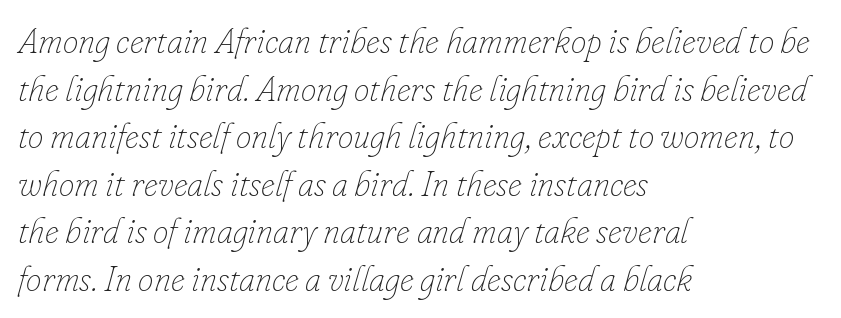
The space between consecutive lines is moderate. Default kerning and tracking; the words read as compact shapes. The paragraph has a hard left edge and a soft right edge. This is not heavy type; no bold has been used.
